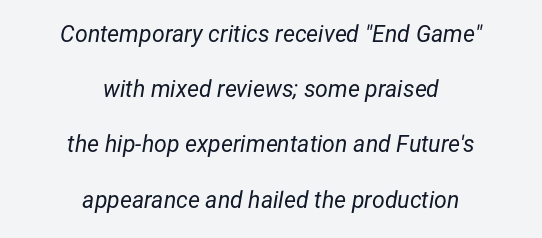
The image shows 23 px text type, italic (leaning right); set centered, loose line spacing (2.4x), normal letter spacing, not underlined.
